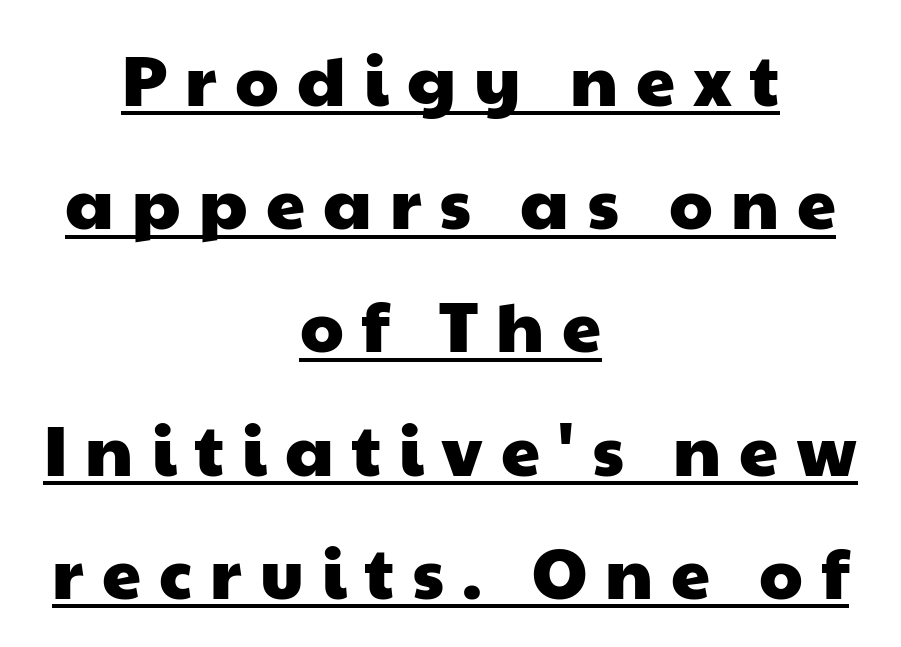
Q: Is the typeface a serif or a sans-serif typeface? A: Sans-serif.
Q: Is the text underlined? A: Yes.
Q: How is the paragraph aligned? A: Centered.
Q: Is the spacing between letters normal or unusually wide? A: Unusually wide.
Q: Width (condensed, normal, or wide)? A: Wide.
Q: Stroke contrast? A: Low.
Q: x-height? A: Medium.
Q: Monospaced? A: No.
